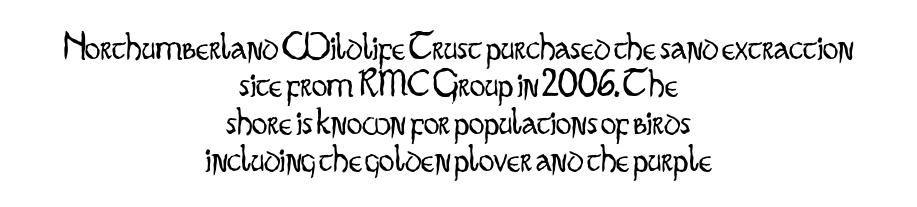
{"serif": "no", "italic": "no", "bold": "no", "weight": "light", "width": "condensed", "stroke_contrast": "low", "x_height": "small", "monospaced": "no", "underline": "no", "align": "center", "line_spacing": "tight", "line_spacing_ratio": 0.96, "letter_spacing": "normal", "letter_spacing_em": 0.0, "glyph_px": 39}
